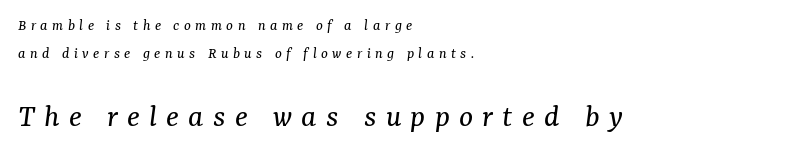
The face used here is rendered with a markedly widened letterfit. This is oblique type, the kind used for emphasis or titles. You could not count columns in this text — the font is proportionally spaced. The space directly below the letters is spotless. These lines are composed in type with serifs.
